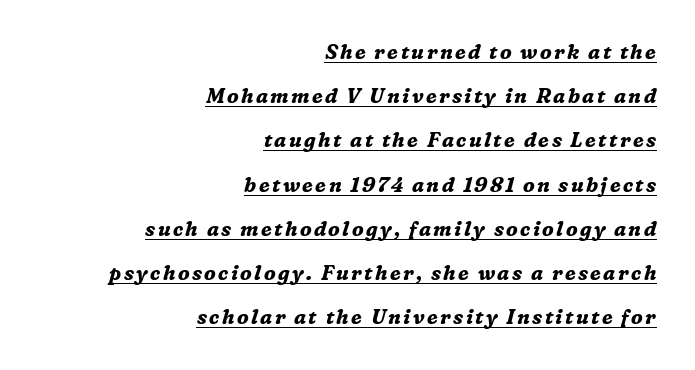
Q: Is the text bold? A: Yes.
Q: Is the text italic (slanted)? A: Yes, it leans right by about 16 degrees.
Q: Is the text underlined? A: Yes.
Q: How is the paragraph aligned? A: Right-aligned.
Q: Is the spacing between lines tight, normal or loose? A: Loose.
